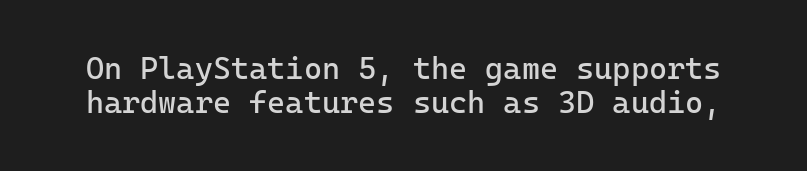
The image shows 31 px regular-weight sans-serif type, upright; set tight line spacing (1.09x), normal letter spacing, not underlined; low stroke contrast and a medium x-height.
